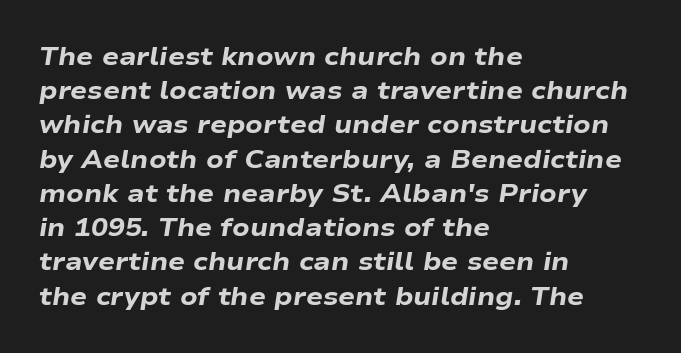
The image shows 25 px bold type, italic (leaning right); set left-aligned, normal line spacing (1.37x), normal letter spacing, not underlined.
